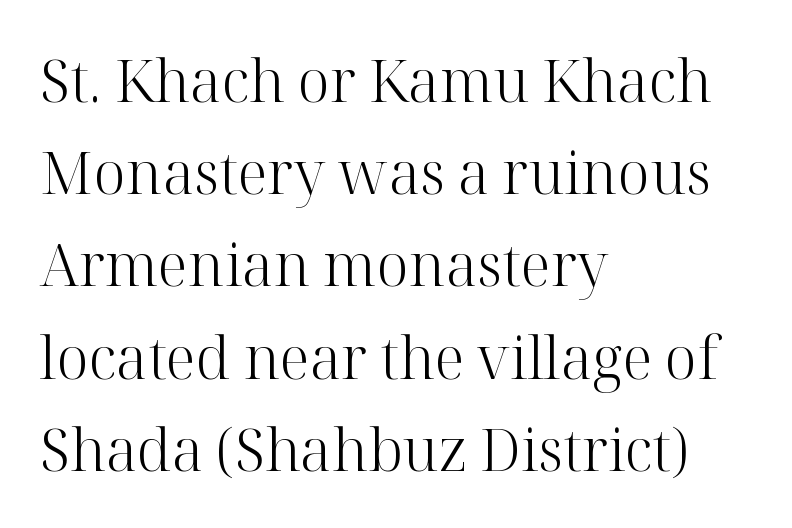
The image shows 58 px light serif type, upright; set left-aligned, normal line spacing (1.59x), normal letter spacing, not underlined; high stroke contrast and a medium x-height.
